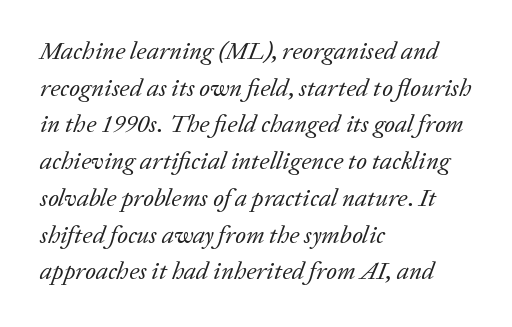
The image shows 25 px text type, italic (leaning right); set left-aligned, normal line spacing (1.47x), normal letter spacing, not underlined.
